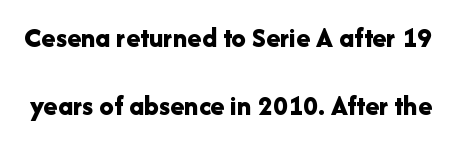
A typesetter would mark this as roman, not italic. Nothing sits at the stroke ends, so this counts as sans-serif. These lines keep a tight, regular rhythm from letter to letter. Beneath every word, the page is bare.
